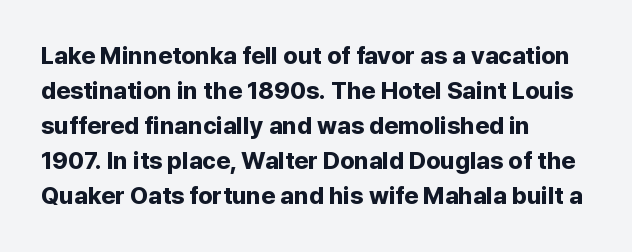
Q: Is the text bold? A: Yes.
Q: Is the text italic (slanted)? A: No, it is upright.
Q: Is the text underlined? A: No.
Q: How is the paragraph aligned? A: Left-aligned.
Q: Is the spacing between letters normal or unusually wide? A: Normal.
Q: Is the spacing between lines tight, normal or loose? A: Normal.
